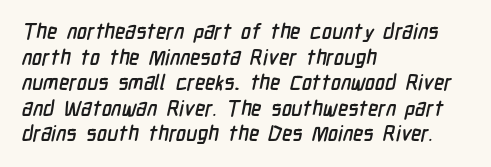
{"underline": "no", "align": "left", "line_spacing_ratio": 1.22, "letter_spacing": "normal", "letter_spacing_em": 0.0, "glyph_px": 21}
